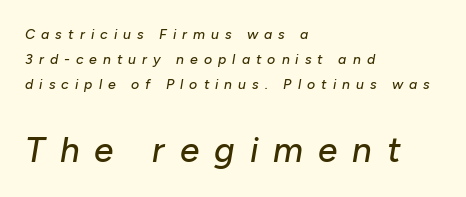
The image shows 35 px text type, italic (leaning right); set left-aligned, line spacing 1.79x, unusually wide letter spacing (+0.43 em), not underlined; the second (bottom) block is 2.5x larger; low stroke contrast and a medium x-height.
